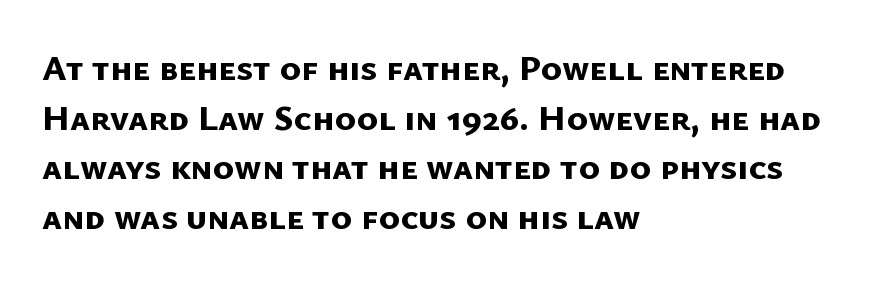
{"serif": "no", "bold": "yes", "weight": "bold", "width": "normal", "stroke_contrast": "low", "x_height": "medium", "monospaced": "no", "underline": "no", "align": "left", "line_spacing": "normal", "line_spacing_ratio": 1.38, "letter_spacing": "normal", "letter_spacing_em": 0.0, "glyph_px": 36}
